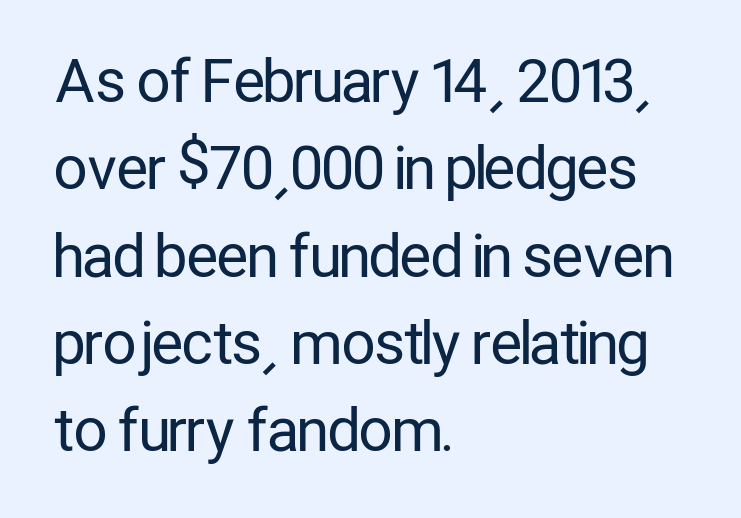
{"serif": "no", "italic": "no", "bold": "no", "weight": "regular", "width": "condensed", "stroke_contrast": "low", "x_height": "medium", "monospaced": "no", "underline": "no", "align": "left", "line_spacing": "normal", "line_spacing_ratio": 1.48, "letter_spacing": "normal", "letter_spacing_em": 0.0, "glyph_px": 59}
